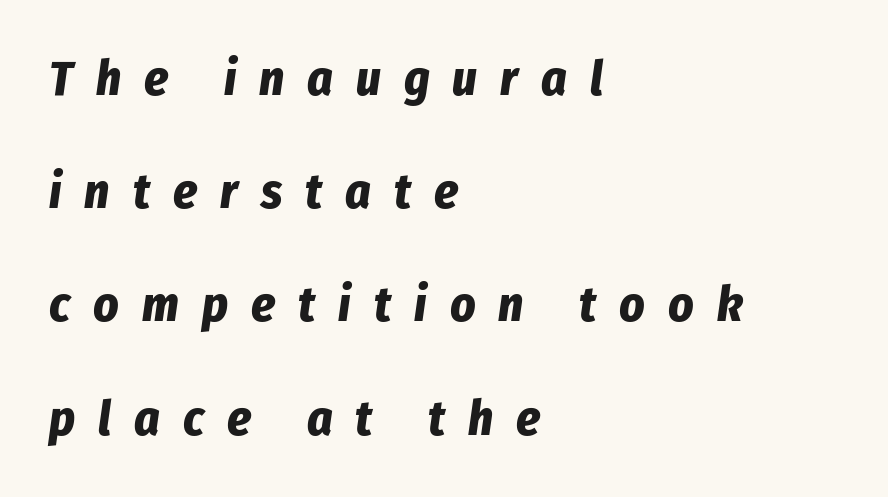
The image shows 49 px bold, condensed type, italic (leaning right); set left-aligned, loose line spacing (2.31x), unusually wide letter spacing (+0.47 em), not underlined; low stroke contrast and a medium x-height.
